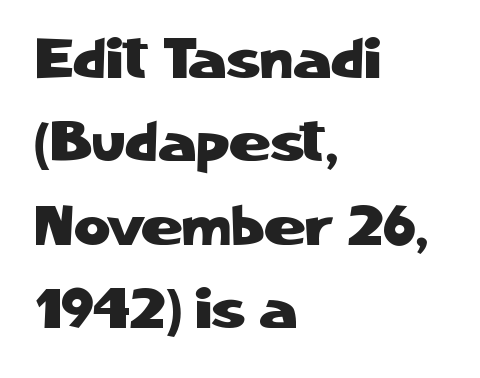
Q: Is the text italic (slanted)? A: No, it is upright.
Q: Is the typeface a serif or a sans-serif typeface? A: Sans-serif.
Q: Is the text underlined? A: No.
Q: How is the paragraph aligned? A: Left-aligned.
Q: Is the spacing between letters normal or unusually wide? A: Normal.
Q: Is the spacing between lines tight, normal or loose? A: Normal.
Q: Width (condensed, normal, or wide)? A: Normal.
Q: Stroke contrast? A: Low.
Q: x-height? A: Medium.
Q: Monospaced? A: No.
